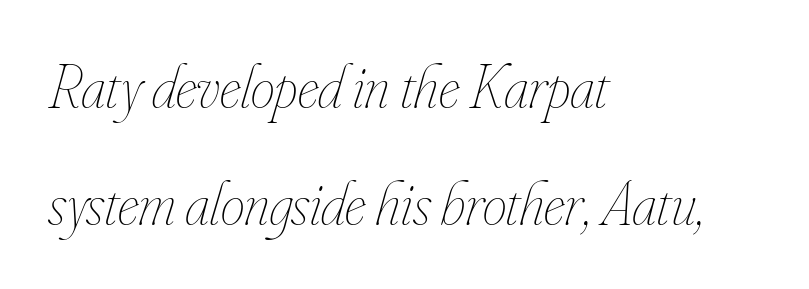
Q: Is the text bold? A: No.
Q: Is the text italic (slanted)? A: Yes, it leans right by about 16 degrees.
Q: Is the text underlined? A: No.
Q: How is the paragraph aligned? A: Left-aligned.
Q: Is the spacing between letters normal or unusually wide? A: Normal.
Q: Is the spacing between lines tight, normal or loose? A: Loose.
Q: Width (condensed, normal, or wide)? A: Condensed.
Q: Stroke contrast? A: Low.
Q: x-height? A: Small.
Q: Monospaced? A: No.
